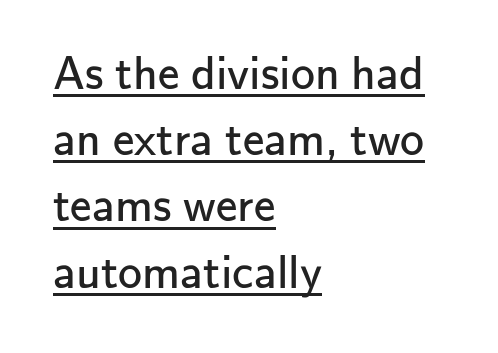
Q: Is the text bold? A: No.
Q: Is the text italic (slanted)? A: No, it is upright.
Q: Is the typeface a serif or a sans-serif typeface? A: Sans-serif.
Q: Is the text underlined? A: Yes.
Q: How is the paragraph aligned? A: Left-aligned.
Q: Is the spacing between letters normal or unusually wide? A: Normal.
Q: Is the spacing between lines tight, normal or loose? A: Normal.
Q: Width (condensed, normal, or wide)? A: Normal.
Q: Stroke contrast? A: Low.
Q: x-height? A: Small.
Q: Monospaced? A: No.
